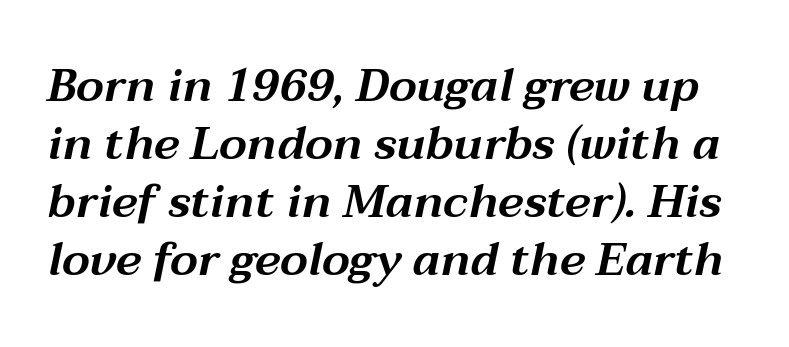
Q: Is the text italic (slanted)? A: Yes, it leans right by about 12 degrees.
Q: Is the text underlined? A: No.
Q: Is the spacing between letters normal or unusually wide? A: Normal.
Q: Is the spacing between lines tight, normal or loose? A: Normal.
Q: Width (condensed, normal, or wide)? A: Wide.
Q: Stroke contrast? A: Medium.
Q: x-height? A: Medium.
Q: Monospaced? A: No.
